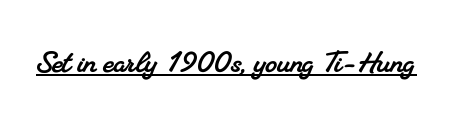
The image shows 37 px serif type; set normal letter spacing, underlined; medium stroke contrast and a small x-height.
